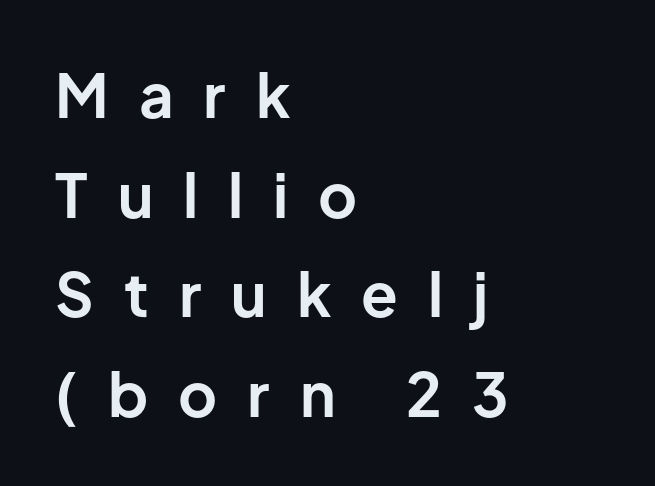
Q: Is the text bold? A: Yes.
Q: Is the text italic (slanted)? A: No, it is upright.
Q: Is the typeface a serif or a sans-serif typeface? A: Sans-serif.
Q: Is the text underlined? A: No.
Q: How is the paragraph aligned? A: Left-aligned.
Q: Is the spacing between letters normal or unusually wide? A: Unusually wide.
Q: Is the spacing between lines tight, normal or loose? A: Normal.
Q: Width (condensed, normal, or wide)? A: Normal.
Q: Stroke contrast? A: Low.
Q: x-height? A: Medium.
Q: Monospaced? A: No.
